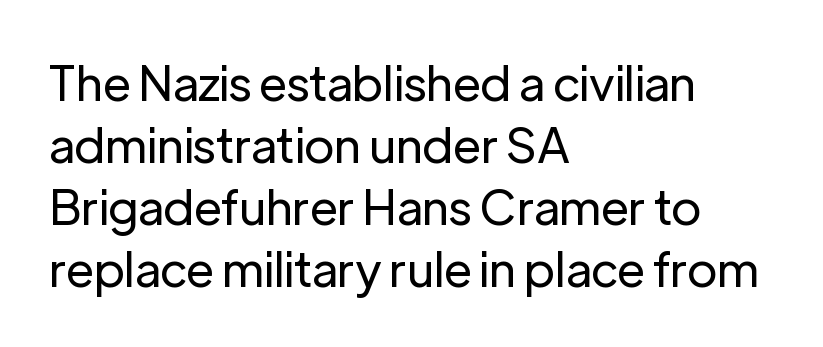
{"serif": "no", "italic": "no", "bold": "no", "weight": "regular", "width": "normal", "stroke_contrast": "low", "x_height": "medium", "monospaced": "no", "underline": "no", "align": "left", "line_spacing": "normal", "line_spacing_ratio": 1.29, "letter_spacing": "normal", "letter_spacing_em": 0.0, "glyph_px": 48}
